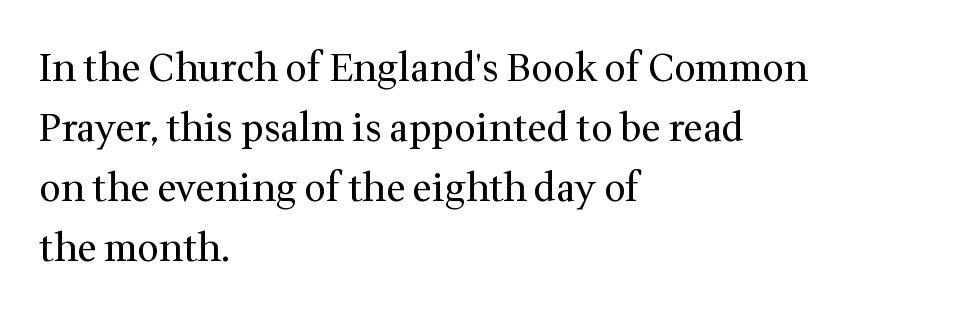
Q: Is the text bold? A: No.
Q: Is the text italic (slanted)? A: No, it is upright.
Q: Is the typeface a serif or a sans-serif typeface? A: Serif.
Q: Is the text underlined? A: No.
Q: How is the paragraph aligned? A: Left-aligned.
Q: Is the spacing between letters normal or unusually wide? A: Normal.
Q: Is the spacing between lines tight, normal or loose? A: Normal.
Q: Width (condensed, normal, or wide)? A: Normal.
Q: Stroke contrast? A: Medium.
Q: x-height? A: Medium.
Q: Monospaced? A: No.
